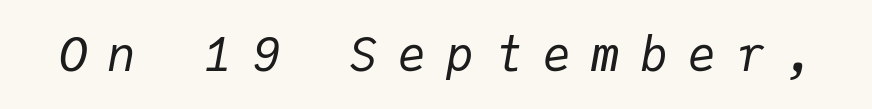
Q: Is the text bold? A: No.
Q: Is the text italic (slanted)? A: Yes, it leans right by about 9 degrees.
Q: Is the text underlined? A: No.
Q: Is the spacing between letters normal or unusually wide? A: Unusually wide.
Q: Width (condensed, normal, or wide)? A: Normal.
Q: Stroke contrast? A: Low.
Q: x-height? A: Medium.
Q: Monospaced? A: Yes.
